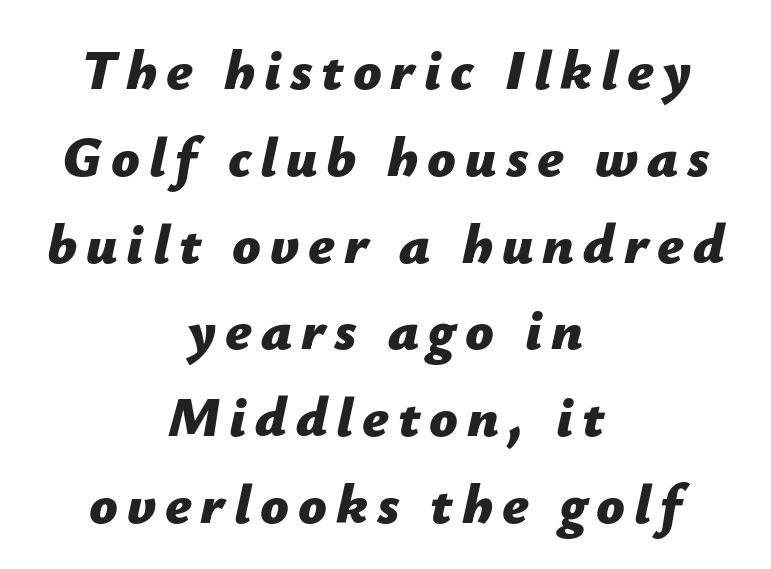
The image shows 56 px bold type, italic (leaning right); set centered, normal line spacing (1.55x), not underlined; low stroke contrast and a medium x-height.
